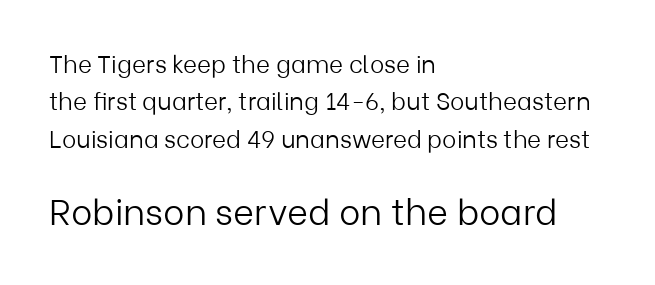
{"serif": "no", "italic": "no", "bold": "no", "weight": "light", "width": "normal", "stroke_contrast": "low", "x_height": "medium", "monospaced": "no", "underline": "no", "align": "left", "line_spacing": "normal", "line_spacing_ratio": 1.56, "letter_spacing": "normal", "letter_spacing_em": 0.0, "larger_block": "second", "size_ratio": 1.5, "glyph_px": 36}
